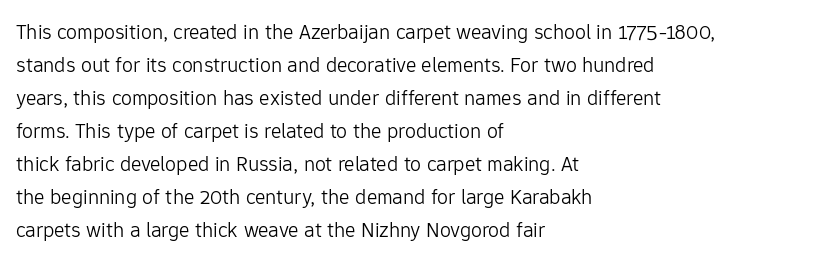
{"italic": "no", "bold": "no", "underline": "no", "align": "left", "line_spacing": "normal", "line_spacing_ratio": 1.5, "letter_spacing": "normal", "letter_spacing_em": 0.0, "glyph_px": 22}
